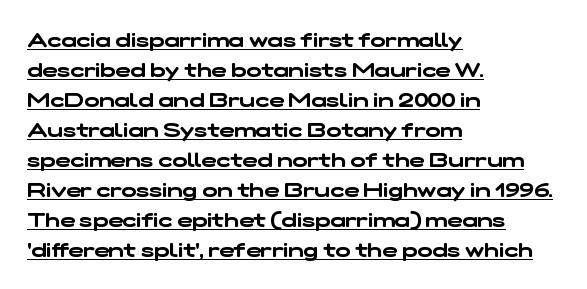
The image shows 20 px text type; set left-aligned, normal line spacing (1.5x), normal letter spacing, underlined.
